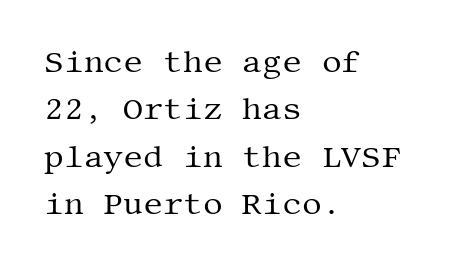
{"serif": "yes", "italic": "no", "bold": "no", "weight": "regular", "width": "normal", "stroke_contrast": "medium", "x_height": "large", "underline": "no", "align": "left", "line_spacing": "normal", "line_spacing_ratio": 1.53, "letter_spacing": "normal", "letter_spacing_em": 0.0, "glyph_px": 31}
